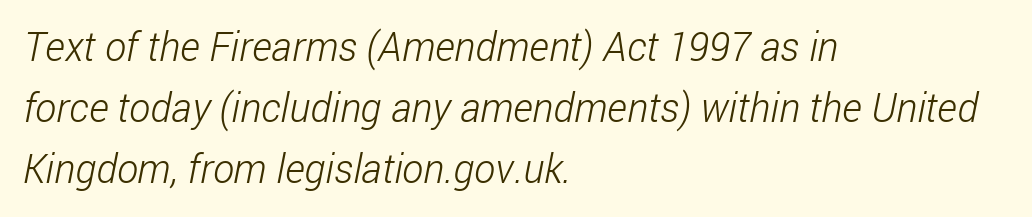
The image shows 40 px light, condensed sans-serif type; set left-aligned, normal line spacing (1.53x), normal letter spacing, not underlined; low stroke contrast and a medium x-height.
